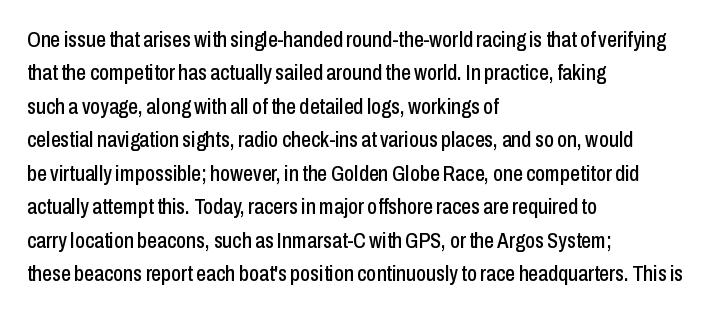
The image shows 22 px text type, upright; set left-aligned, normal line spacing (1.52x), normal letter spacing, not underlined.
